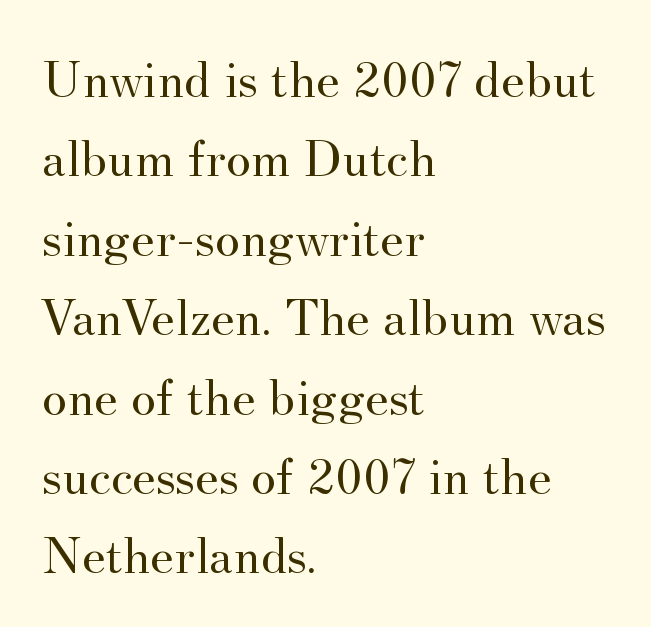
The compositor pushed each line to the left boundary. Here the designer chose a conventional face with non-uniform glyph widths. Is there much room between lines? A standard amount, neither cramped nor airy. In terms of posture, this sample is upright.
